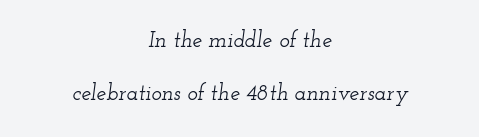
The image shows 22 px text type, italic (leaning right); set centered, loose line spacing (2.41x), normal letter spacing, not underlined.
